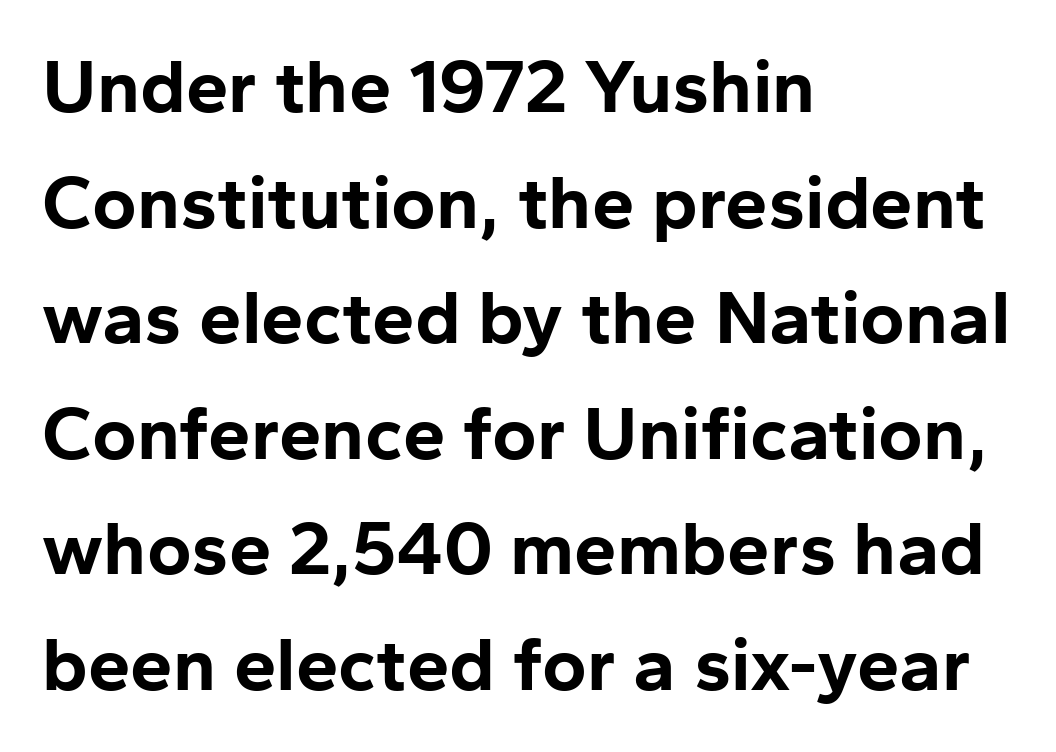
{"serif": "no", "italic": "no", "bold": "yes", "weight": "bold", "width": "normal", "stroke_contrast": "low", "x_height": "medium", "monospaced": "no", "underline": "no", "align": "left", "line_spacing": "normal", "line_spacing_ratio": 1.52, "letter_spacing": "normal", "letter_spacing_em": 0.0, "glyph_px": 76}
